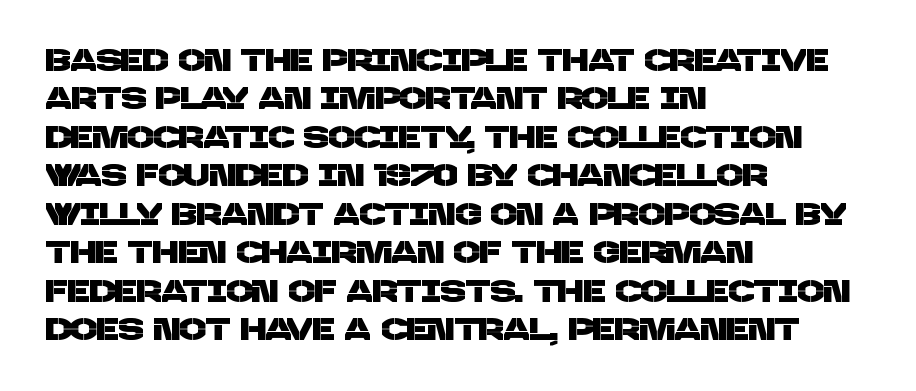
The image shows 31 px sans-serif type; set left-aligned, line spacing 1.24x, normal letter spacing, not underlined; low stroke contrast and a large x-height.
